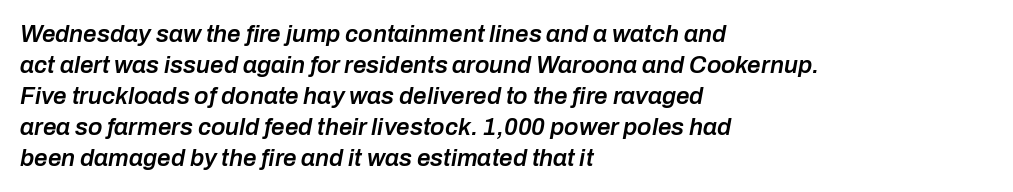
The image shows 24 px text type, italic (leaning right); set left-aligned, normal line spacing (1.29x), normal letter spacing, not underlined.
